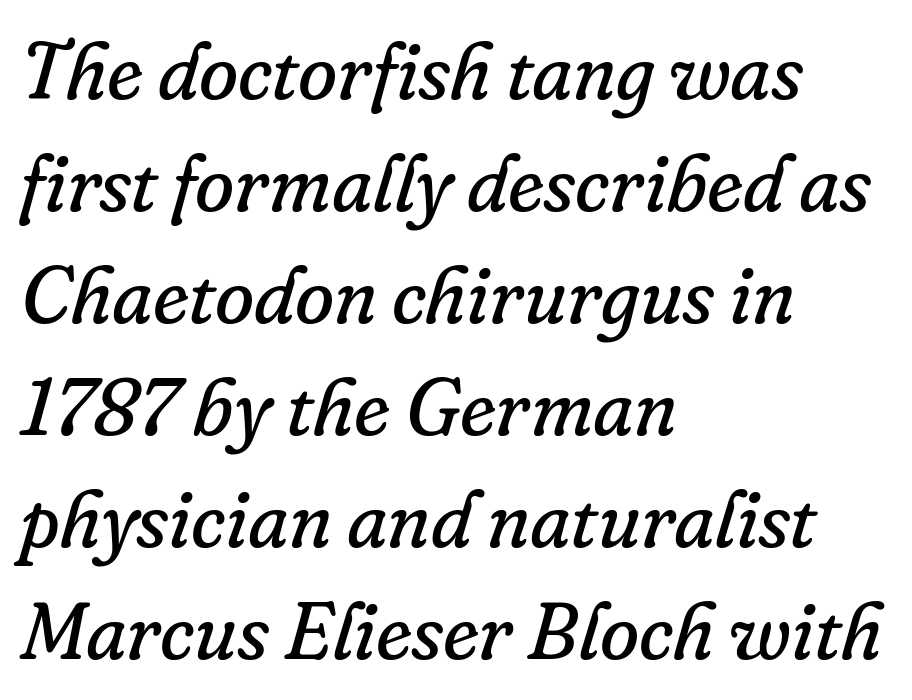
The image shows 80 px regular-weight serif type, italic (leaning right); set left-aligned, normal line spacing (1.4x), normal letter spacing, not underlined; low stroke contrast and a small x-height.
